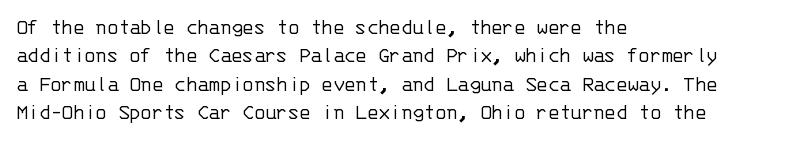
Q: Is the text bold? A: No.
Q: Is the text italic (slanted)? A: No, it is upright.
Q: Is the text underlined? A: No.
Q: How is the paragraph aligned? A: Left-aligned.
Q: Is the spacing between letters normal or unusually wide? A: Normal.
